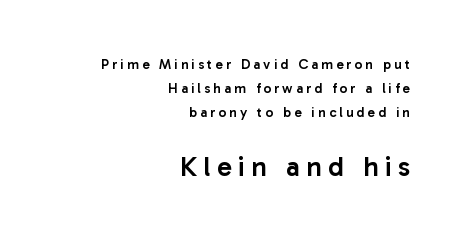
Q: Is the text bold? A: Semi-bold.
Q: Is the text italic (slanted)? A: No, it is upright.
Q: Is the typeface a serif or a sans-serif typeface? A: Sans-serif.
Q: Is the text underlined? A: No.
Q: How is the paragraph aligned? A: Right-aligned.
Q: Is the spacing between letters normal or unusually wide? A: Unusually wide.
Q: Which block of text is set in a larger size, the first (top) or the second (bottom)? A: The second (bottom) one.
Q: Width (condensed, normal, or wide)? A: Normal.
Q: Stroke contrast? A: Low.
Q: x-height? A: Medium.
Q: Monospaced? A: No.
